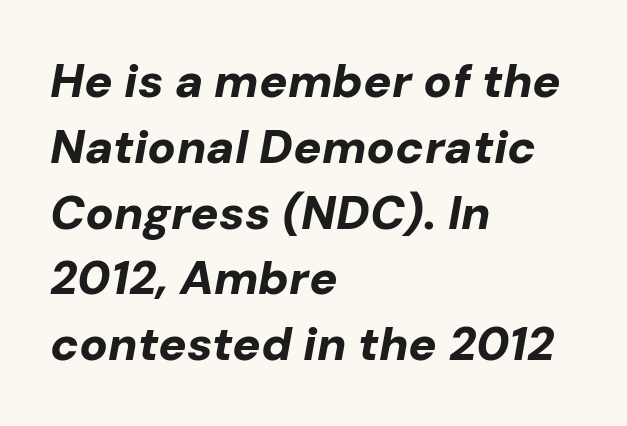
{"italic": "yes", "lean": "right", "slant_degrees": 10, "bold": "yes", "weight": "bold", "width": "normal", "stroke_contrast": "low", "x_height": "medium", "monospaced": "no", "underline": "no", "align": "left", "line_spacing": "normal", "line_spacing_ratio": 1.4, "letter_spacing": "normal", "letter_spacing_em": 0.0, "glyph_px": 47}
